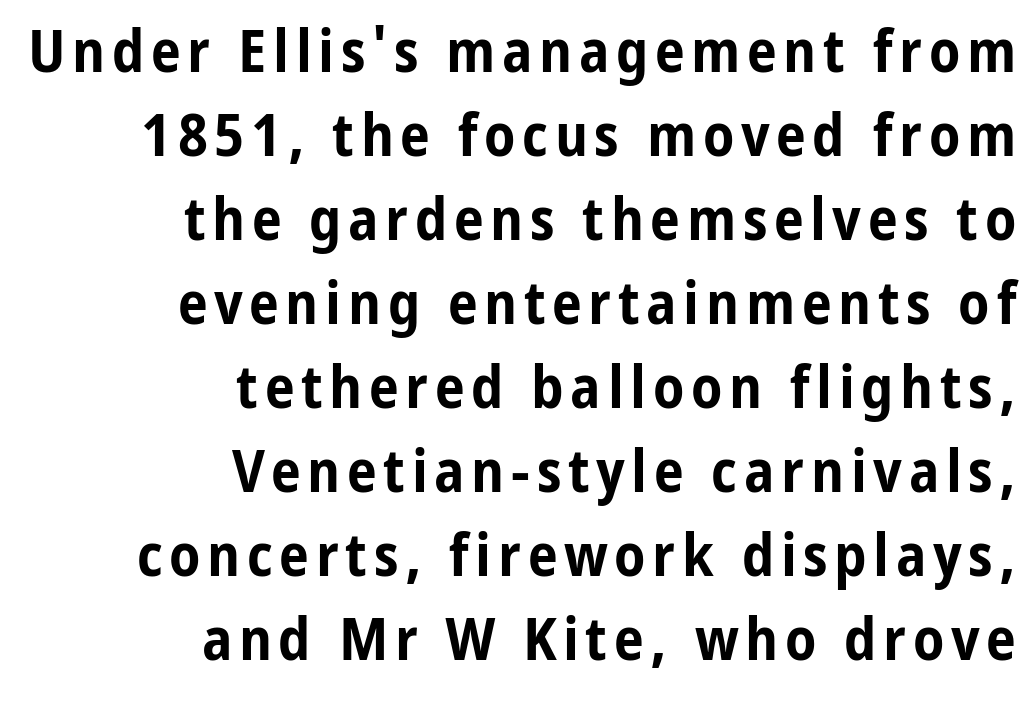
A typesetter would call this proportional, since set widths differ per character. Which margin do the lines hug? The right one — the left edge is uneven. Ascenders rise straight up at ninety degrees. The foot of each line stays bare and open. Plenty of ink on the page — the face is bold. Classification — sans serif.
